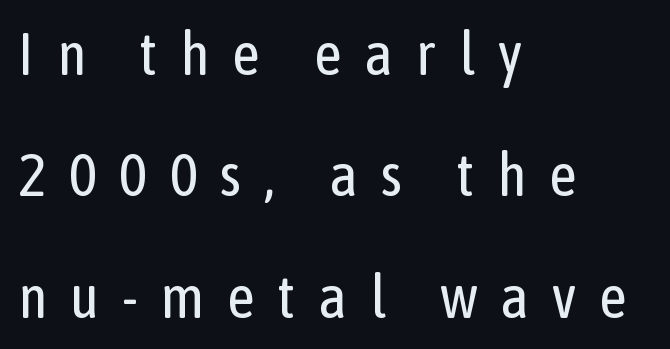
Grotesque or geometric, the face here clearly has no serifs. Weight: regular or lighter. Does the lettering tilt? It doesn't — this is upright. The passage shown stacks its lines with a broad gap.
